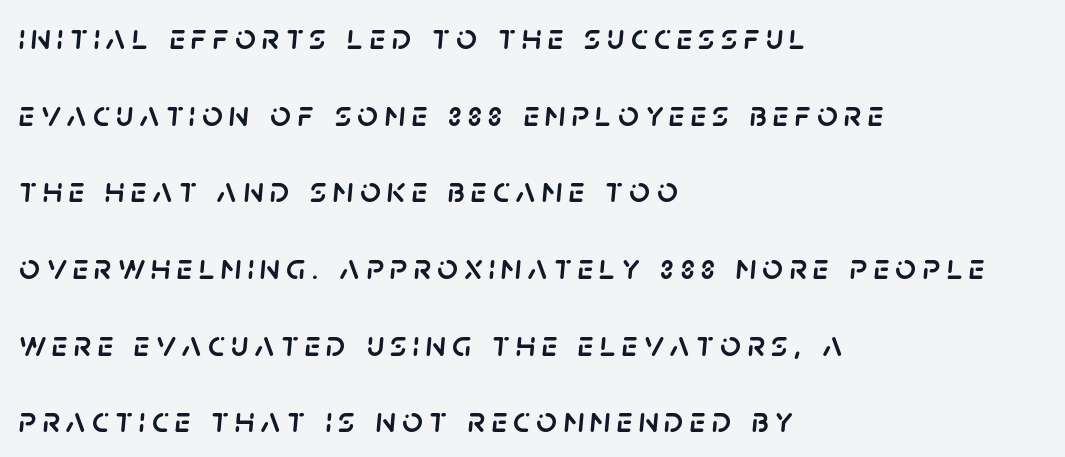
The image shows 36 px text type, italic (leaning right); set left-aligned, loose line spacing (2.13x), not underlined; low stroke contrast and a large x-height.
